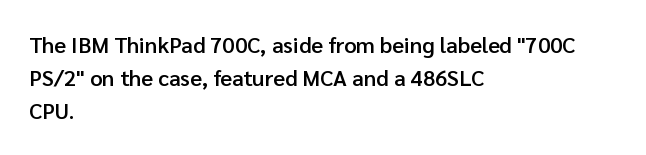
The words here are not underlined. Each new line begins a customary step beneath the previous one. These lines were composed using upright roman letters. In CSS terms this would be text-align: left. Compared with typical body copy, the letter spacing here is the same. This is the in-between weight designers call semibold or demi.
